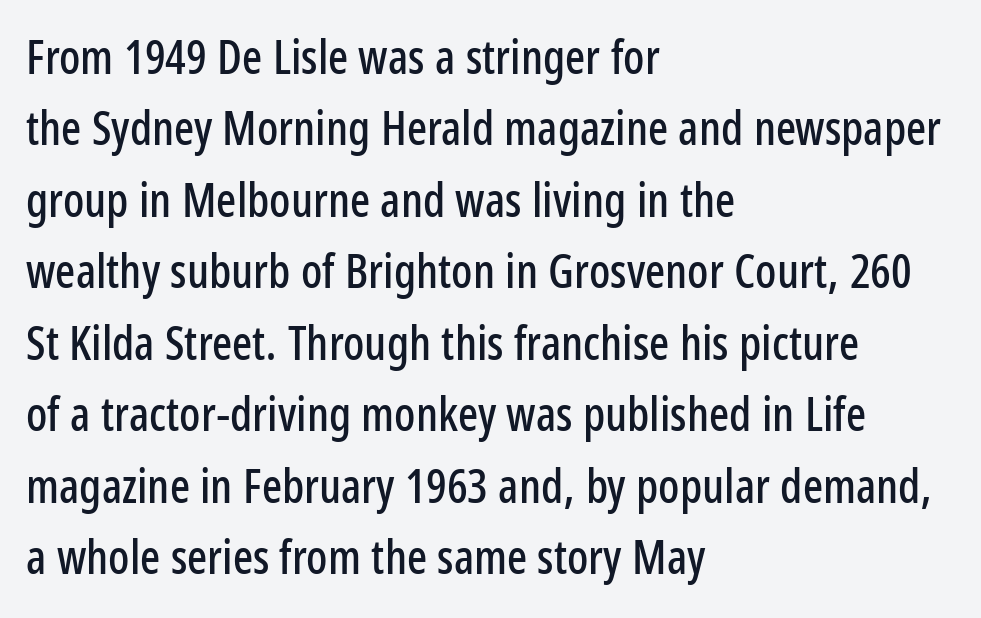
The image shows 47 px condensed sans-serif type, upright; set left-aligned, normal line spacing (1.52x), normal letter spacing, not underlined; low stroke contrast and a medium x-height.
